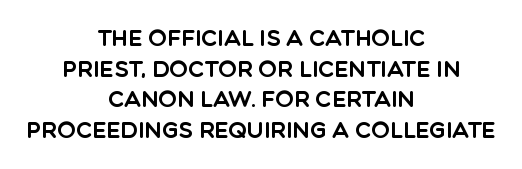
A roman cut, with each character standing at attention. The rag falls on both sides of this text block equally. A normal amount of white space separates one row of letters from the next. Characters follow at the spacing the type designer built in. The strip under each line holds only bare page.
